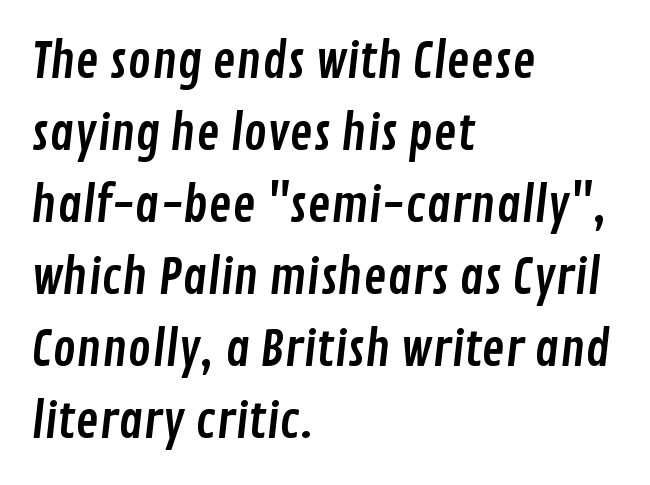
Baseline-to-baseline distance is the conventional proportion of letter height. One-word summary of the alignment: left. Honestly, the letter spacing is just normal — you wouldn't notice it. A typesetter would call this proportional, since set widths differ per character. No feet cap the strokes, marking this as sans-serif type. Underlining? Definitely not there.
